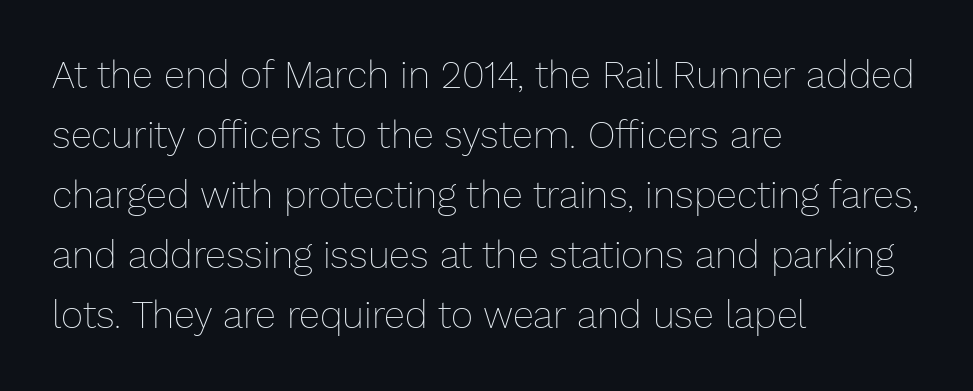
Q: Is the text bold? A: No.
Q: Is the text italic (slanted)? A: No, it is upright.
Q: Is the text underlined? A: No.
Q: How is the paragraph aligned? A: Left-aligned.
Q: Is the spacing between letters normal or unusually wide? A: Normal.
Q: Is the spacing between lines tight, normal or loose? A: Normal.
Q: Width (condensed, normal, or wide)? A: Normal.
Q: Stroke contrast? A: Low.
Q: x-height? A: Medium.
Q: Monospaced? A: No.
